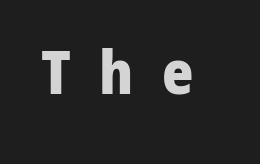
Style check: upright. Its strokes are broad and dark, the hallmark of bold type. A typesetter would call this heavily tracked-out type. Type without underlining. Do the characters align in a grid? No, the font is proportional. Serif or sans? Sans — the stroke terminals are bare.
